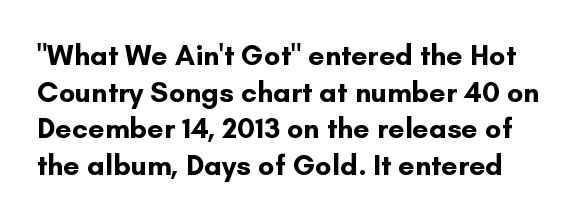
Q: Is the text bold? A: Yes.
Q: Is the text italic (slanted)? A: No, it is upright.
Q: Is the typeface a serif or a sans-serif typeface? A: Sans-serif.
Q: Is the text underlined? A: No.
Q: Is the spacing between letters normal or unusually wide? A: Normal.
Q: Is the spacing between lines tight, normal or loose? A: Normal.
Q: Width (condensed, normal, or wide)? A: Normal.
Q: Stroke contrast? A: Low.
Q: x-height? A: Small.
Q: Monospaced? A: No.
